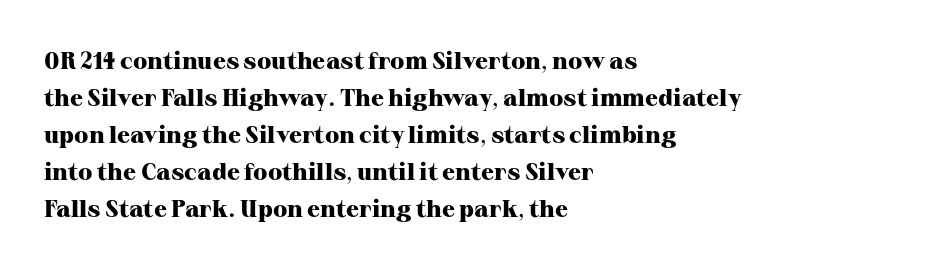
These lines sit exactly where default settings would place them. Descenders are the only things crossing below the line. As a designer I'd log this as weight 700, bold. Where is the straight margin? On the left. The axis of the letterforms is exactly vertical. No extra tracking has been applied to these lines.
